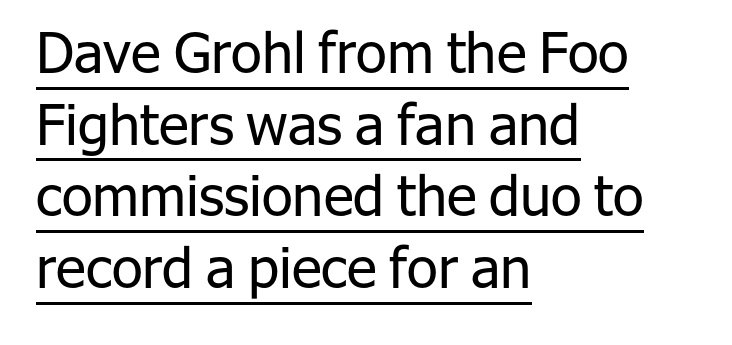
{"serif": "no", "italic": "no", "bold": "no", "weight": "regular", "width": "normal", "stroke_contrast": "low", "x_height": "medium", "monospaced": "no", "underline": "yes", "align": "left", "line_spacing": "normal", "line_spacing_ratio": 1.28, "letter_spacing": "normal", "letter_spacing_em": 0.0, "glyph_px": 56}
